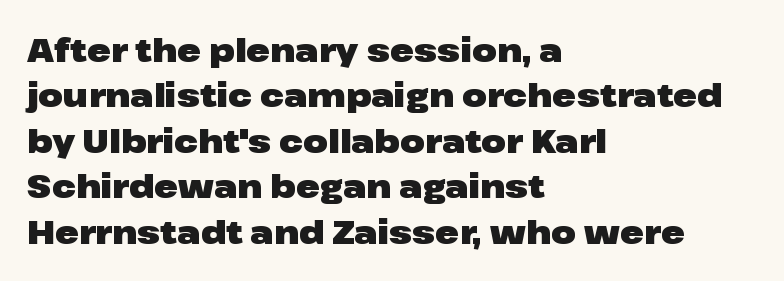
The image shows 32 px heavy, wide sans-serif type, upright; set left-aligned, normal line spacing (1.42x), normal letter spacing, not underlined; low stroke contrast and a medium x-height.
